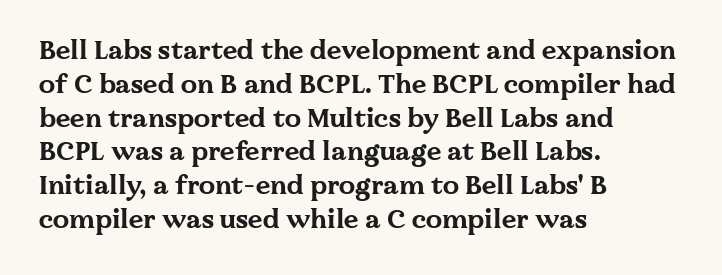
The image shows 26 px bold type, upright; set left-aligned, normal line spacing (1.3x), normal letter spacing, not underlined.
